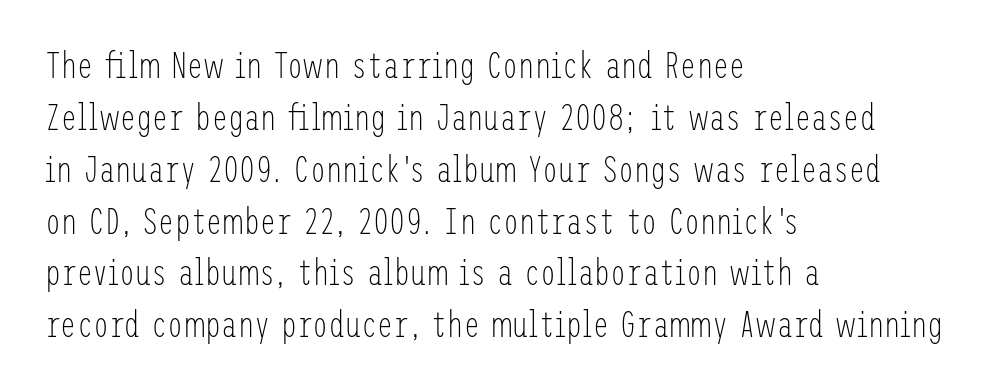
The image shows 36 px light, condensed sans-serif type, upright; set left-aligned, normal line spacing (1.44x), normal letter spacing, not underlined; low stroke contrast and a medium x-height.
